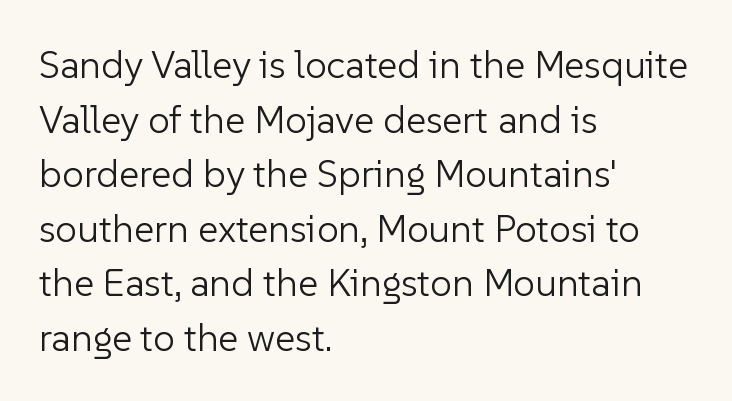
Q: Is the text bold? A: No.
Q: Is the text italic (slanted)? A: No, it is upright.
Q: Is the typeface a serif or a sans-serif typeface? A: Sans-serif.
Q: Is the text underlined? A: No.
Q: How is the paragraph aligned? A: Left-aligned.
Q: Is the spacing between letters normal or unusually wide? A: Normal.
Q: Is the spacing between lines tight, normal or loose? A: Normal.
Q: Width (condensed, normal, or wide)? A: Normal.
Q: Stroke contrast? A: Low.
Q: x-height? A: Medium.
Q: Monospaced? A: No.
